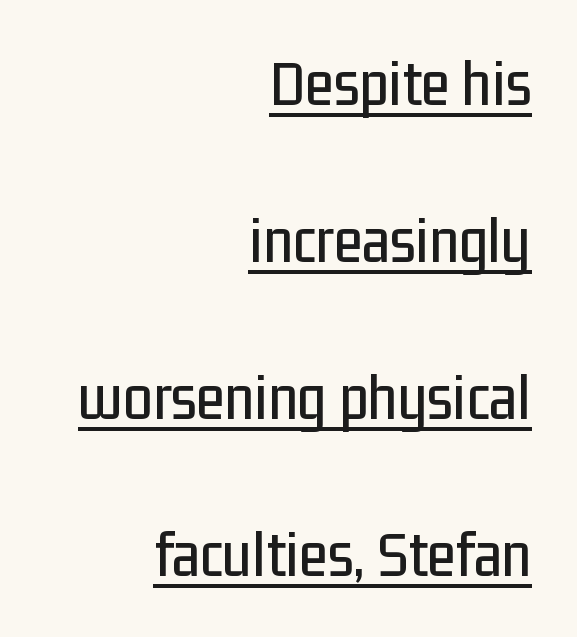
Q: Is the text italic (slanted)? A: No, it is upright.
Q: Is the typeface a serif or a sans-serif typeface? A: Sans-serif.
Q: Is the text underlined? A: Yes.
Q: How is the paragraph aligned? A: Right-aligned.
Q: Is the spacing between letters normal or unusually wide? A: Normal.
Q: Is the spacing between lines tight, normal or loose? A: Loose.
Q: Width (condensed, normal, or wide)? A: Condensed.
Q: Stroke contrast? A: Low.
Q: x-height? A: Medium.
Q: Monospaced? A: No.
